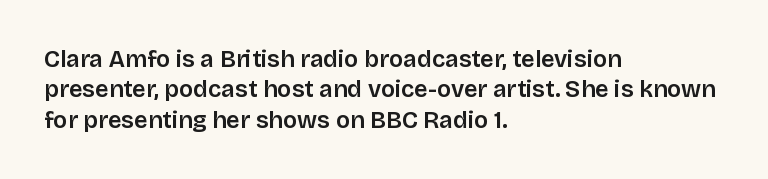
Q: Is the text bold? A: Semi-bold.
Q: Is the text italic (slanted)? A: No, it is upright.
Q: Is the text underlined? A: No.
Q: How is the paragraph aligned? A: Left-aligned.
Q: Is the spacing between letters normal or unusually wide? A: Normal.
Q: Is the spacing between lines tight, normal or loose? A: Normal.
